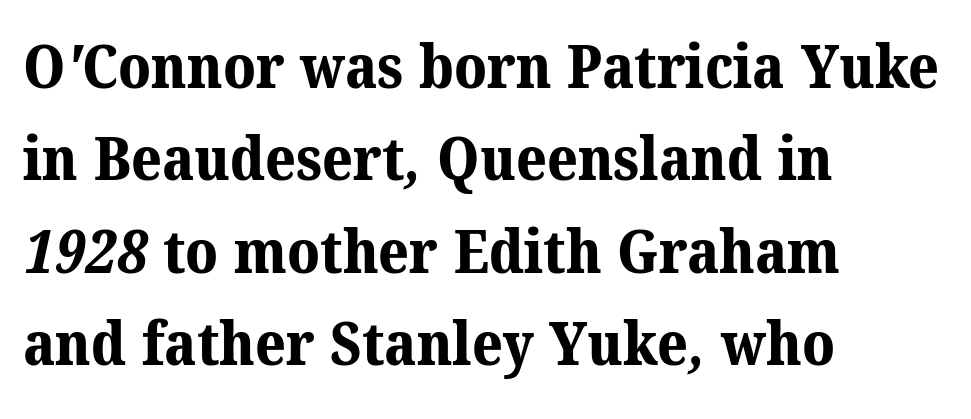
Does extra space separate the letters? No, they use regular spacing. The rendering uses natural spacing where letterforms have individual widths. Where is the straight margin? On the left. Each glyph is drawn with heavy, bold strokes. Vertical spacing — default. The rendering shows small feet on the letterforms — a serif design.
